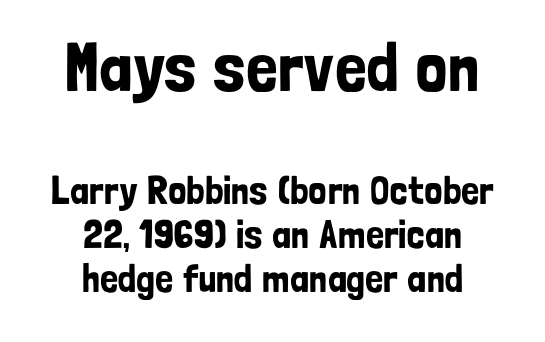
{"serif": "no", "italic": "no", "width": "condensed", "stroke_contrast": "low", "x_height": "medium", "monospaced": "no", "underline": "no", "align": "center", "line_spacing": "tight", "line_spacing_ratio": 1.11, "letter_spacing": "normal", "letter_spacing_em": 0.0, "larger_block": "first", "size_ratio": 1.75, "glyph_px": 70}
